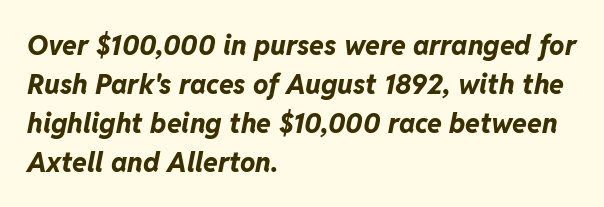
A typesetter would mark this as italic. The gaps between neighbouring characters are ordinary and unremarkable. This rendering uses left alignment, leaving the right contour irregular. Descender tails drop into unmarked territory. Compared with typical paragraphs, the rows here are spaced about the same.
